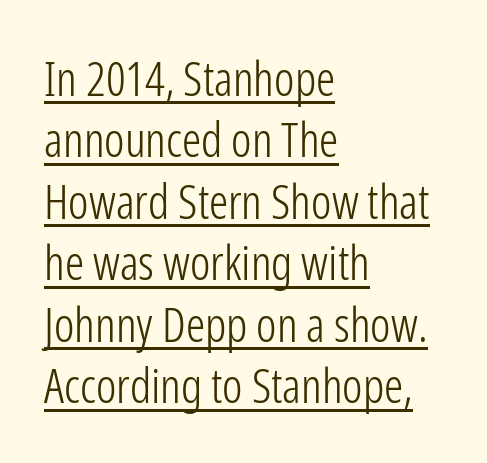
Q: Is the text bold? A: No.
Q: Is the text italic (slanted)? A: No, it is upright.
Q: Is the typeface a serif or a sans-serif typeface? A: Sans-serif.
Q: Is the text underlined? A: Yes.
Q: How is the paragraph aligned? A: Left-aligned.
Q: Is the spacing between letters normal or unusually wide? A: Normal.
Q: Is the spacing between lines tight, normal or loose? A: Normal.
Q: Width (condensed, normal, or wide)? A: Condensed.
Q: Stroke contrast? A: Low.
Q: x-height? A: Medium.
Q: Monospaced? A: No.
